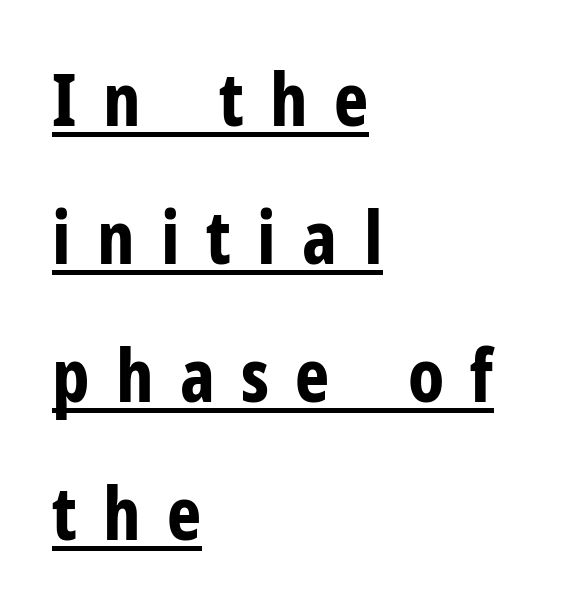
{"serif": "no", "italic": "no", "bold": "yes", "weight": "bold", "width": "condensed", "stroke_contrast": "low", "x_height": "medium", "monospaced": "no", "underline": "yes", "align": "left", "line_spacing_ratio": 1.89, "letter_spacing": "wide", "letter_spacing_em": 0.36, "glyph_px": 73}
